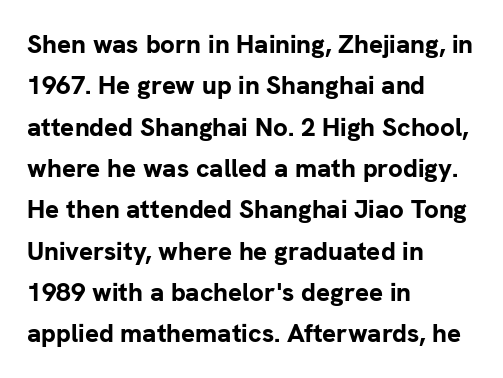
{"italic": "no", "bold": "yes", "underline": "no", "align": "left", "line_spacing": "normal", "line_spacing_ratio": 1.59, "letter_spacing": "normal", "letter_spacing_em": 0.0, "glyph_px": 26}
